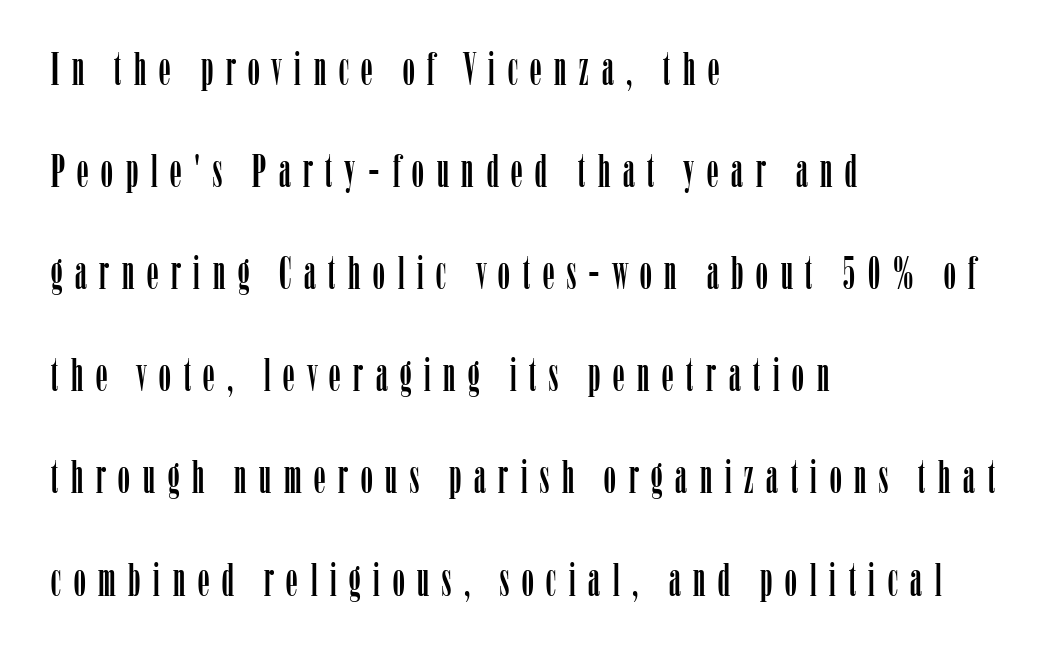
The image shows 46 px condensed serif type, upright; set left-aligned, loose line spacing (2.22x), unusually wide letter spacing (+0.28 em), not underlined; low stroke contrast and a medium x-height.
